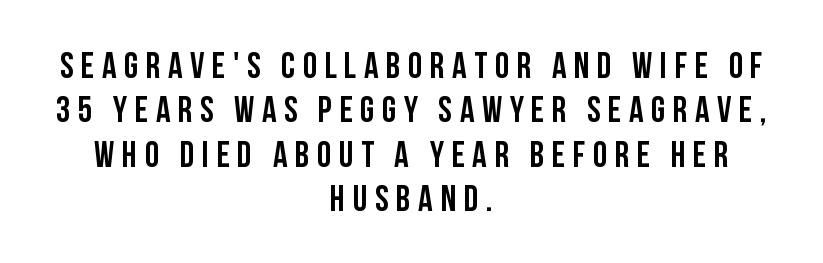
The image shows 36 px semibold, condensed sans-serif type, upright; set centered, line spacing 1.23x, unusually wide letter spacing (+0.21 em), not underlined; low stroke contrast and a large x-height.
